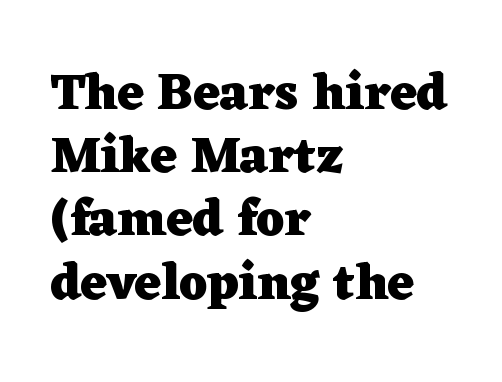
{"serif": "yes", "italic": "no", "bold": "yes", "weight": "heavy", "width": "wide", "stroke_contrast": "low", "x_height": "medium", "monospaced": "no", "underline": "no", "align": "left", "line_spacing_ratio": 1.24, "letter_spacing": "normal", "letter_spacing_em": 0.0, "glyph_px": 51}
